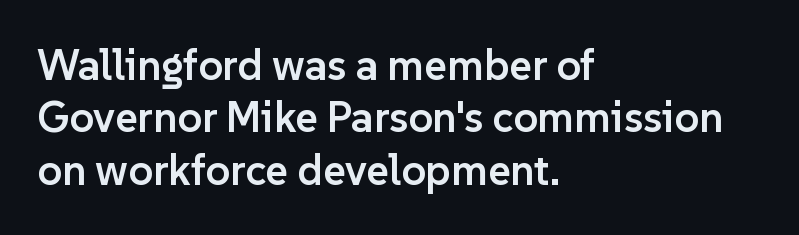
The image shows 43 px semibold sans-serif type, upright; set left-aligned, line spacing 1.22x, normal letter spacing, not underlined; low stroke contrast and a medium x-height.
